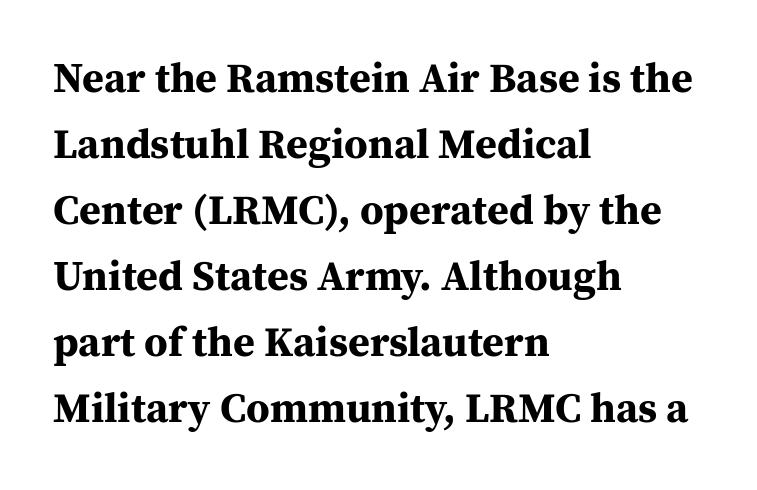
Note the varied advance widths — an 'i' is clearly narrower than an 'm'. In terms of leading, this rendering sits right in the middle. The passage shown is not underscored anywhere. Bold? Absolutely — the strokes are thick and heavy. Caption: standard tracking, unaltered. The compositor pushed each line to the left boundary.
